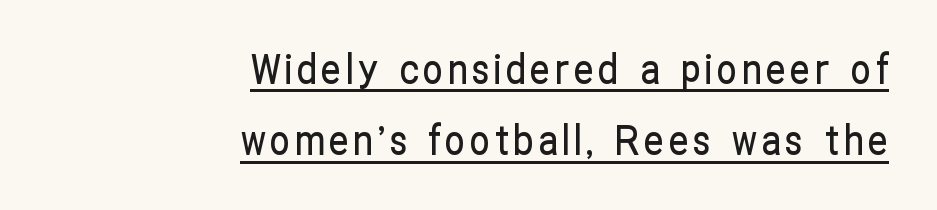
A baseline rule has been typeset under these characters. A typesetter would call this proportional, since set widths differ per character. Upright lettering throughout. Which margin do the lines hug? The right one — the left edge is uneven. Stroke terminals: plain, sans-serif.
